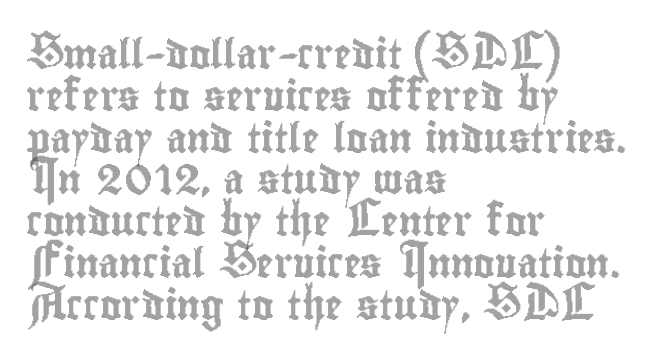
Q: Is the text italic (slanted)? A: No, it is upright.
Q: Is the text underlined? A: No.
Q: How is the paragraph aligned? A: Left-aligned.
Q: Is the spacing between letters normal or unusually wide? A: Normal.
Q: Is the spacing between lines tight, normal or loose? A: Normal.
Q: Width (condensed, normal, or wide)? A: Condensed.
Q: x-height? A: Small.
Q: Monospaced? A: No.
